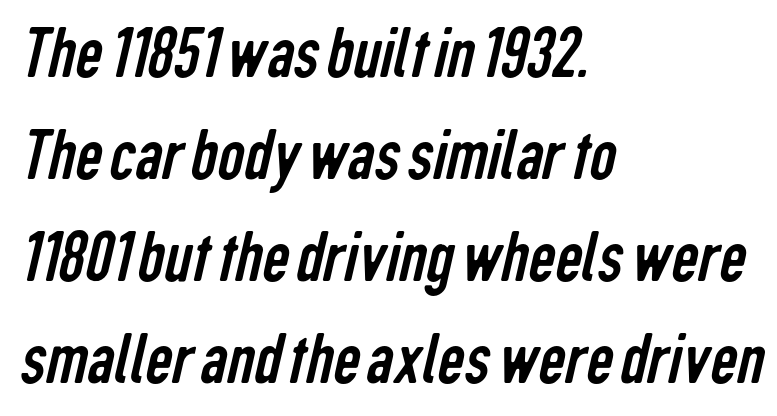
{"serif": "no", "bold": "no", "weight": "regular", "width": "condensed", "stroke_contrast": "low", "x_height": "medium", "monospaced": "no", "underline": "no", "align": "left", "line_spacing": "normal", "line_spacing_ratio": 1.36, "letter_spacing": "normal", "letter_spacing_em": 0.0, "glyph_px": 75}
